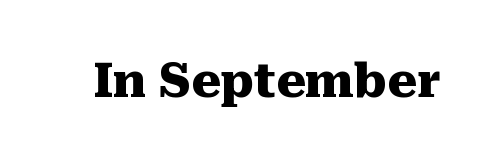
Caption: bold face, heavy strokes. Style check: upright. Are there feet on the stems? There are — it's a serif. The baseline area is clear. Note the varied advance widths — an 'i' is clearly narrower than an 'm'.
